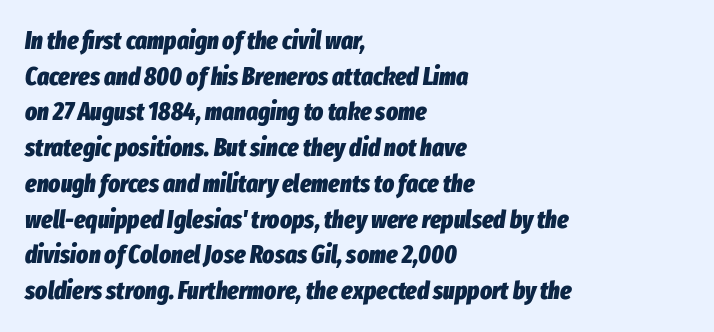
Short and long lines alike share a common starting point at left. Beneath every word, the page is bare. Spacing between characters is what you'd get straight out of the box. In terms of posture, this sample is oblique. If you measured baseline to baseline, you'd find a middling distance.
